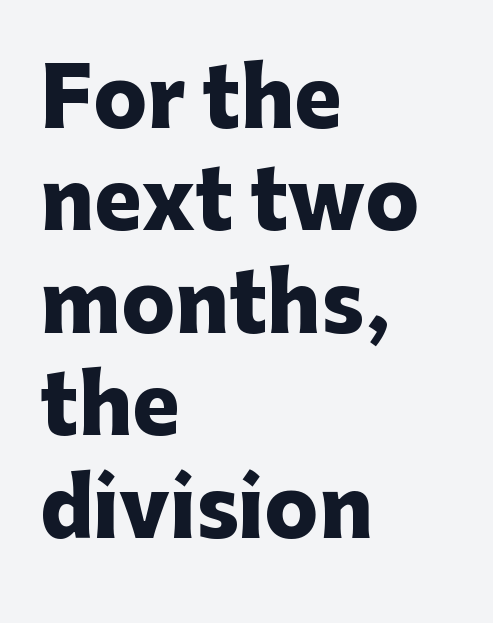
Are there feet on the stems? There aren't — it's a sans. This block has exactly the height ordinary leading produces. Note the varied advance widths — an 'i' is clearly narrower than an 'm'. Descender tails drop into unmarked territory.
